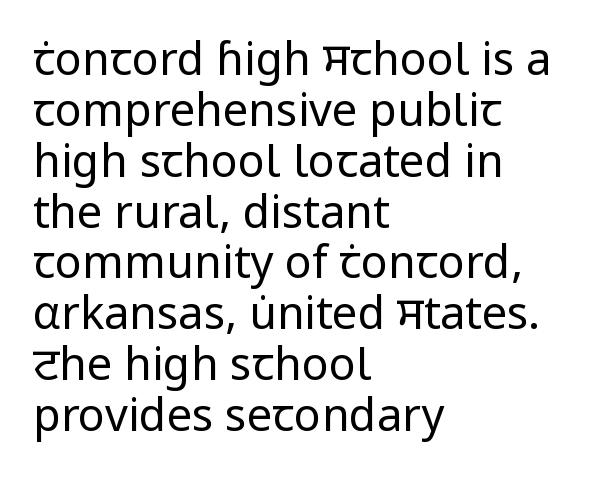
Varying glyph widths throughout — classic text-font behaviour. What's the leading like? Squeezed, with rows nearly overlapping. Short and long lines alike share a common starting point at left. Compared with typical body copy, the letter spacing here is the same. To sum up the face: it is a sans, with no serifs. Unlike italic type, these characters show no tilt at all.
